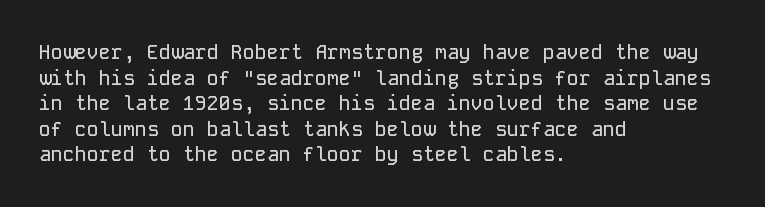
Nobody drew a line under any word here. Italic? Not at all — the glyphs are vertical. The rendering uses a moderate line-height, typical for paragraphs. You could call the tracking neutral — neither tight nor loose. This sample is left-justified, so line endings fall wherever the words run out.
